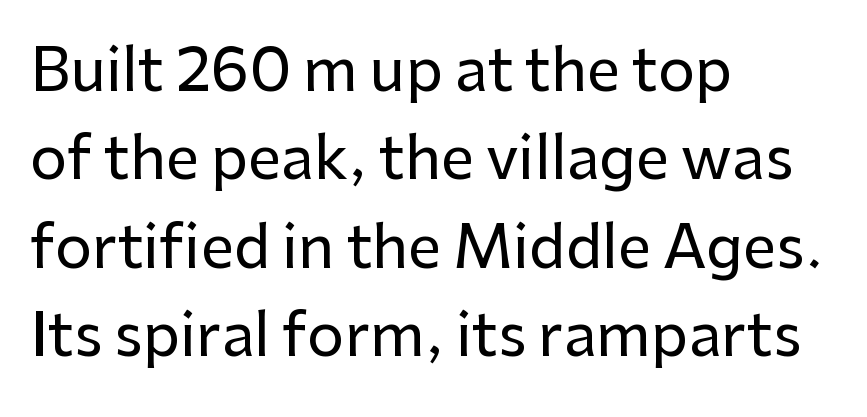
{"serif": "no", "italic": "no", "width": "normal", "stroke_contrast": "low", "x_height": "medium", "monospaced": "no", "underline": "no", "align": "left", "line_spacing": "normal", "line_spacing_ratio": 1.5, "letter_spacing": "normal", "letter_spacing_em": 0.0, "glyph_px": 59}
